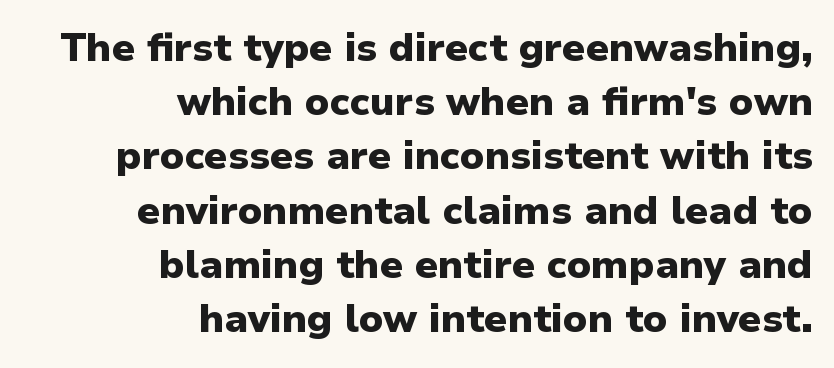
{"serif": "no", "italic": "no", "bold": "yes", "weight": "heavy", "width": "normal", "stroke_contrast": "low", "x_height": "medium", "monospaced": "no", "underline": "no", "align": "right", "line_spacing": "normal", "line_spacing_ratio": 1.39, "letter_spacing": "normal", "letter_spacing_em": 0.0, "glyph_px": 39}
